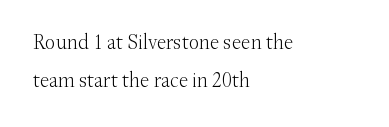
Every character sits straight up, as roman type does. Heaviness? Minimal to ordinary, like unemphasized prose. Default kerning and tracking; the words read as compact shapes. Compared with a centered layout, this one pins lines to the left instead. Letters rest on an invisible, unmarked baseline.
